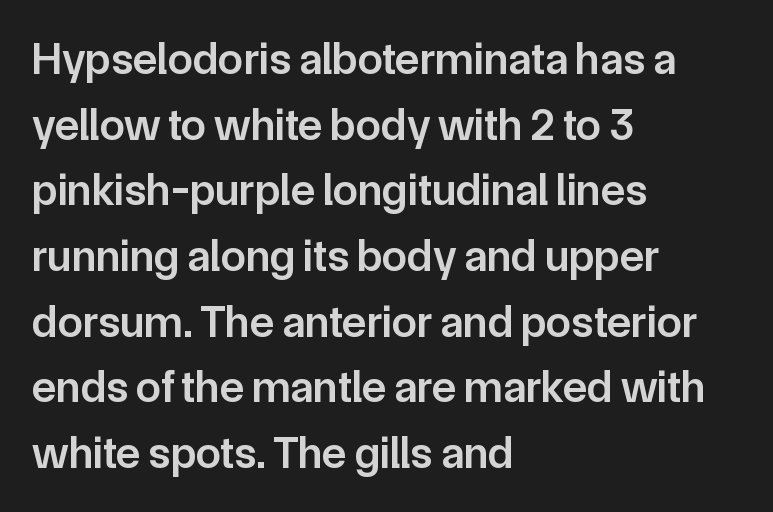
{"serif": "no", "italic": "no", "bold": "semi", "weight": "semibold", "width": "normal", "stroke_contrast": "low", "x_height": "medium", "monospaced": "no", "underline": "no", "align": "left", "line_spacing": "normal", "line_spacing_ratio": 1.46, "letter_spacing": "normal", "letter_spacing_em": 0.0, "glyph_px": 45}
